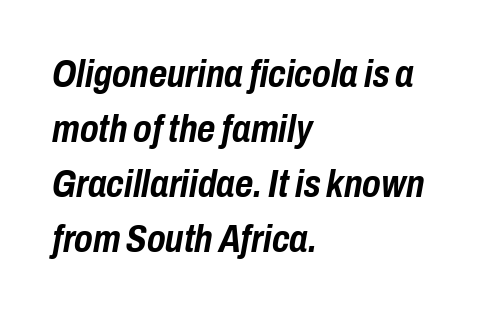
Descenders hang freely into open space. The type is set solid horizontally, with unmodified tracking. Proportional: the letters do not fall into vertical columns. What's the leading like? Ordinary, nothing unusual. Typeset ragged right — the left edge is the straight one. I'd describe the lettering as bold — thick and assertive.
